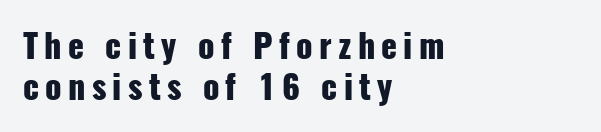
Q: Is the text bold? A: Yes.
Q: Is the text italic (slanted)? A: No, it is upright.
Q: Is the typeface a serif or a sans-serif typeface? A: Sans-serif.
Q: Is the text underlined? A: No.
Q: How is the paragraph aligned? A: Left-aligned.
Q: Width (condensed, normal, or wide)? A: Condensed.
Q: Stroke contrast? A: Low.
Q: x-height? A: Medium.
Q: Monospaced? A: No.
